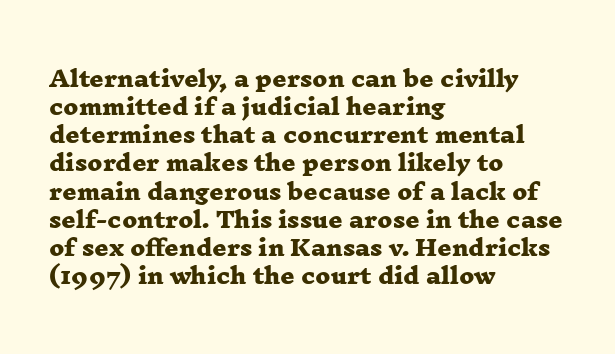
Q: Is the text bold? A: Yes.
Q: Is the text underlined? A: No.
Q: How is the paragraph aligned? A: Left-aligned.
Q: Is the spacing between letters normal or unusually wide? A: Normal.
Q: Is the spacing between lines tight, normal or loose? A: Normal.
